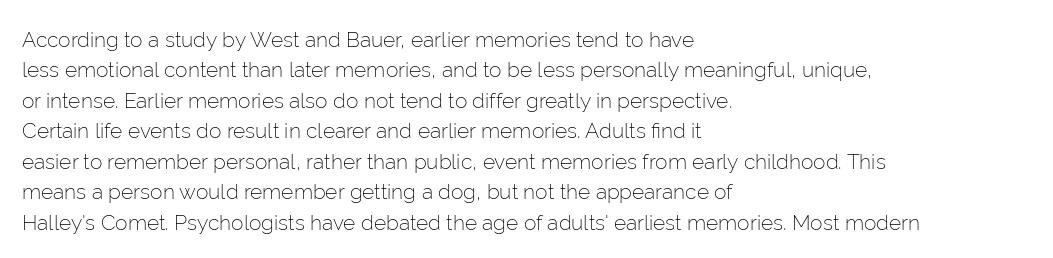
Letter spacing: default. Ink coverage per letter is moderate at most. The rag falls on the right side of this text block. Descenders are the only things crossing below the line. This block has exactly the height ordinary leading produces. This is the regular roman posture of the typeface.
